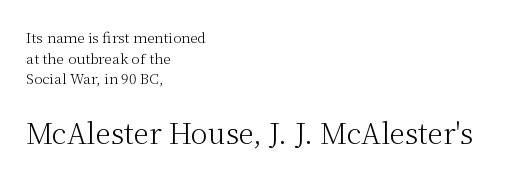
Q: Is the text bold? A: No.
Q: Is the text italic (slanted)? A: No, it is upright.
Q: Is the typeface a serif or a sans-serif typeface? A: Serif.
Q: Is the text underlined? A: No.
Q: How is the paragraph aligned? A: Left-aligned.
Q: Is the spacing between letters normal or unusually wide? A: Normal.
Q: Is the spacing between lines tight, normal or loose? A: Normal.
Q: Which block of text is set in a larger size, the first (top) or the second (bottom)? A: The second (bottom) one.
Q: Width (condensed, normal, or wide)? A: Normal.
Q: Stroke contrast? A: Medium.
Q: x-height? A: Medium.
Q: Monospaced? A: No.
